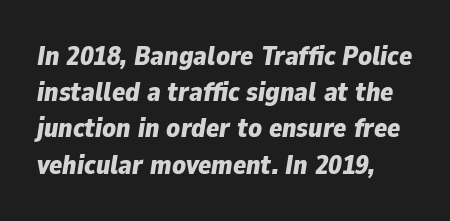
The image shows 27 px bold type, italic (leaning right); set left-aligned, normal line spacing (1.34x), normal letter spacing, not underlined.
